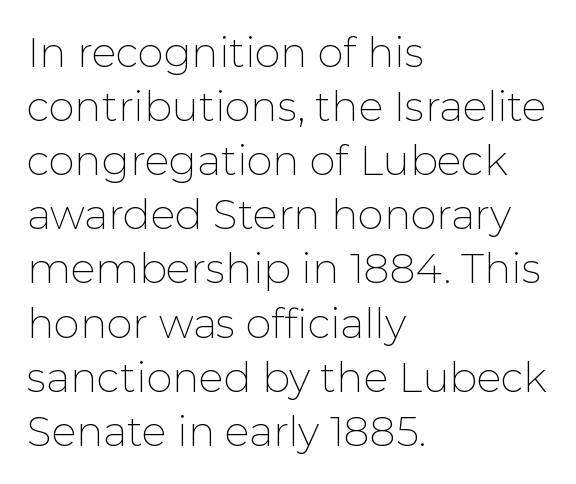
The image shows 41 px thin sans-serif type, upright; set left-aligned, normal line spacing (1.32x), normal letter spacing, not underlined; low stroke contrast and a medium x-height.
